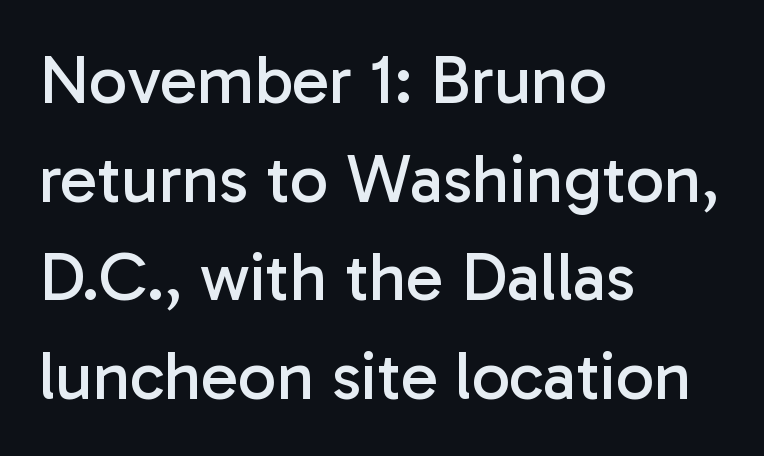
The image shows 68 px regular-weight sans-serif type, upright; set left-aligned, normal line spacing (1.45x), normal letter spacing, not underlined; low stroke contrast and a medium x-height.
